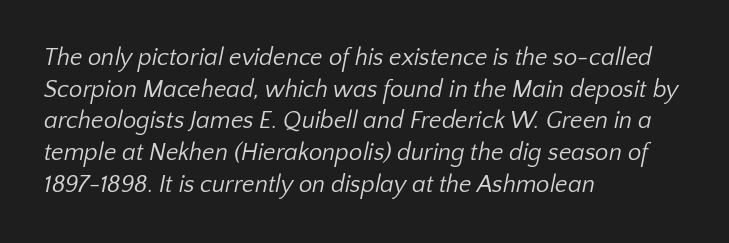
{"bold": "no", "underline": "no", "align": "left", "line_spacing": "normal", "line_spacing_ratio": 1.32, "letter_spacing": "normal", "letter_spacing_em": 0.0, "glyph_px": 24}
